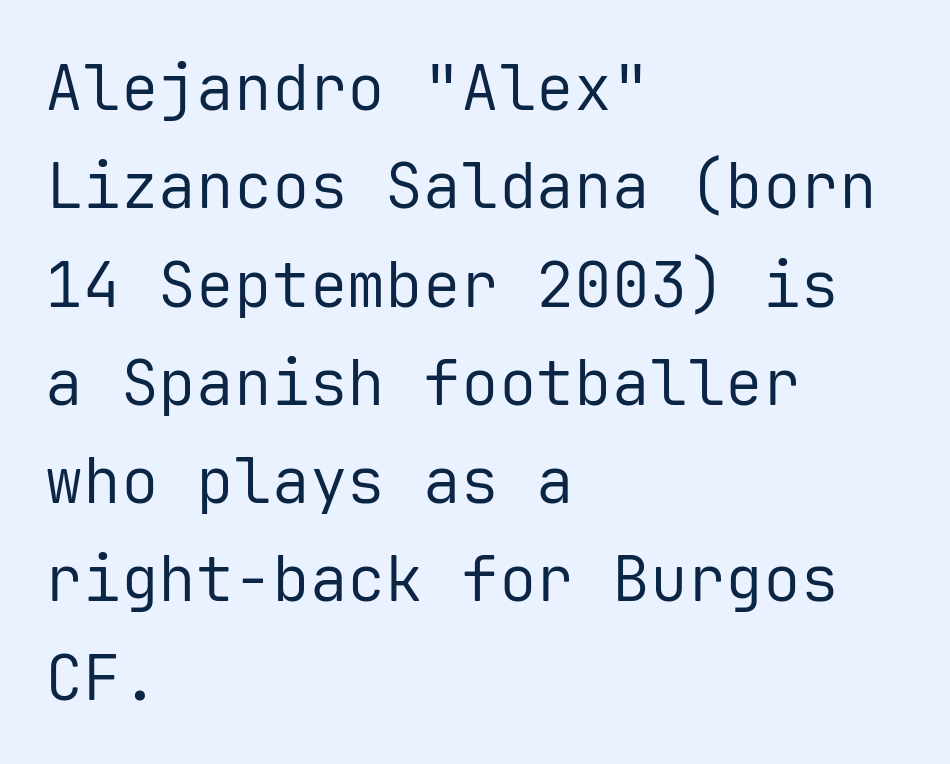
Q: Is the text bold? A: No.
Q: Is the text italic (slanted)? A: No, it is upright.
Q: Is the typeface a serif or a sans-serif typeface? A: Sans-serif.
Q: Is the text underlined? A: No.
Q: How is the paragraph aligned? A: Left-aligned.
Q: Is the spacing between letters normal or unusually wide? A: Normal.
Q: Is the spacing between lines tight, normal or loose? A: Normal.
Q: Width (condensed, normal, or wide)? A: Normal.
Q: Stroke contrast? A: Low.
Q: x-height? A: Medium.
Q: Monospaced? A: Yes.
